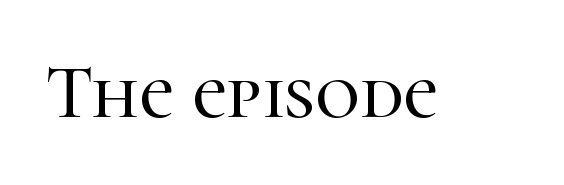
Is this a fixed-width face? No — the glyphs have proportional, varying widths. The letters stand upright; this is a roman face. The designer went with a serif here, giving each stem small feet. Letter spacing: default. Descenders are the only things crossing below the line.
